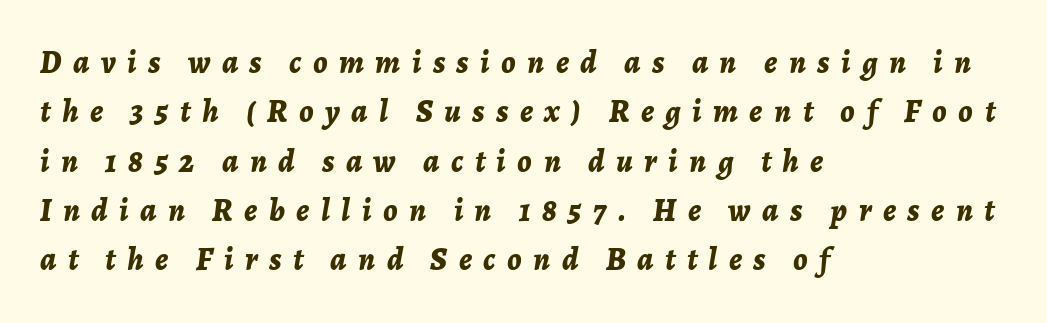
{"italic": "yes", "lean": "right", "slant_degrees": 7, "bold": "yes", "weight": "bold", "width": "normal", "stroke_contrast": "low", "x_height": "medium", "monospaced": "no", "underline": "no", "align": "left", "line_spacing": "normal", "line_spacing_ratio": 1.54, "letter_spacing": "wide", "letter_spacing_em": 0.36, "glyph_px": 32}
